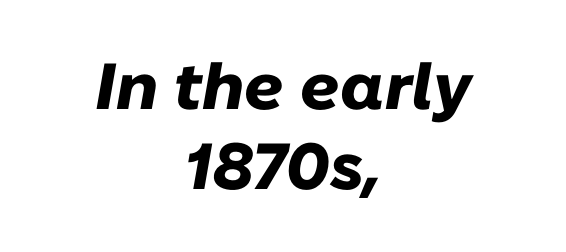
The image shows 65 px heavy type, italic (leaning right); set centered, line spacing 1.23x, normal letter spacing, not underlined; low stroke contrast and a medium x-height.
